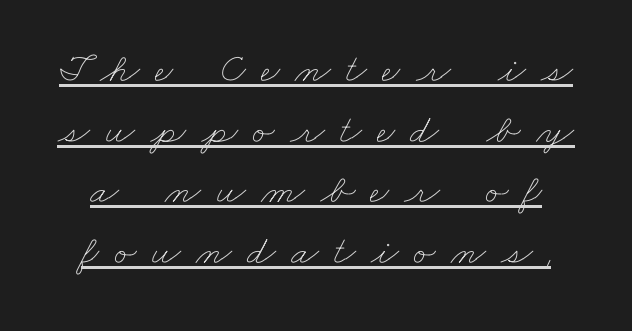
Whoever set this chose a conventional vertical rhythm. Stroke mass is kept to a normal reading level or below. Note the varied advance widths — an 'i' is clearly narrower than an 'm'. The rendering inserts visible extra space after every character. A typographer would call this underscored text.
